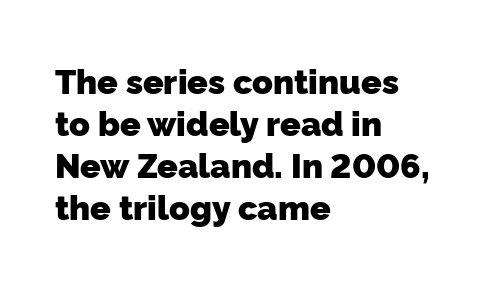
The image shows 34 px heavy sans-serif type; set left-aligned, line spacing 1.24x, normal letter spacing, not underlined; low stroke contrast and a medium x-height.
